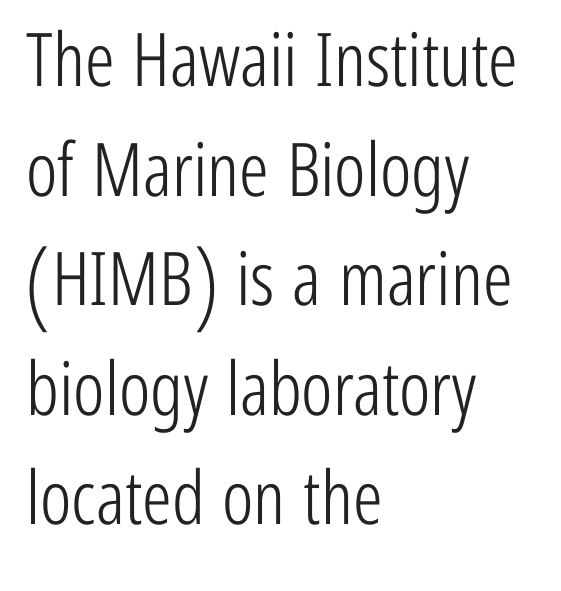
The image shows 74 px light, condensed sans-serif type, upright; set left-aligned, normal line spacing (1.48x), normal letter spacing, not underlined; low stroke contrast and a medium x-height.
